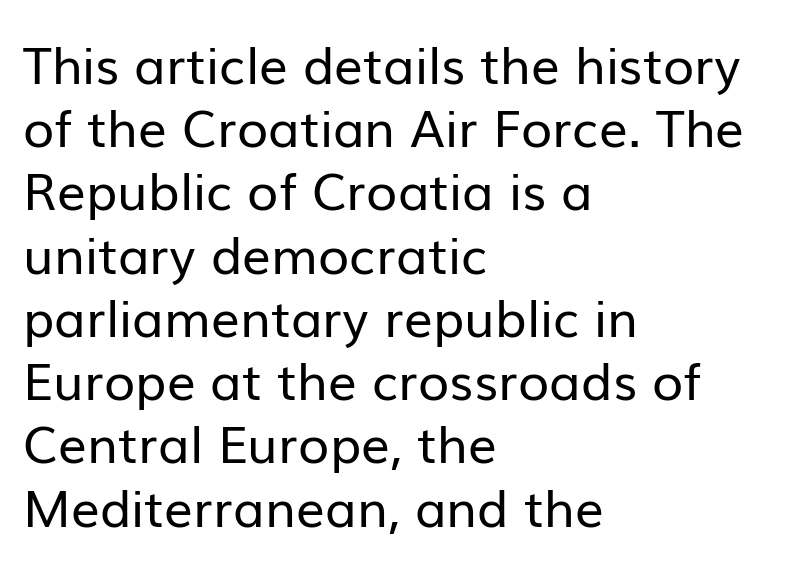
Q: Is the text bold? A: No.
Q: Is the text italic (slanted)? A: No, it is upright.
Q: Is the typeface a serif or a sans-serif typeface? A: Sans-serif.
Q: Is the text underlined? A: No.
Q: How is the paragraph aligned? A: Left-aligned.
Q: Is the spacing between letters normal or unusually wide? A: Normal.
Q: Width (condensed, normal, or wide)? A: Normal.
Q: Stroke contrast? A: Low.
Q: x-height? A: Medium.
Q: Monospaced? A: No.
